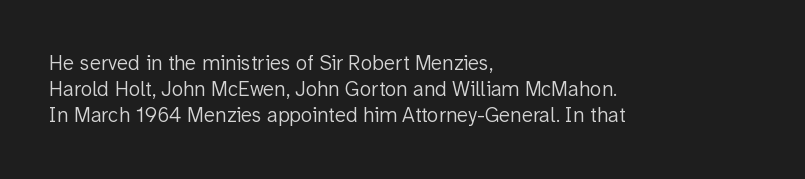
Q: Is the text bold? A: No.
Q: Is the text italic (slanted)? A: No, it is upright.
Q: Is the text underlined? A: No.
Q: How is the paragraph aligned? A: Left-aligned.
Q: Is the spacing between letters normal or unusually wide? A: Normal.
Q: Is the spacing between lines tight, normal or loose? A: Normal.
